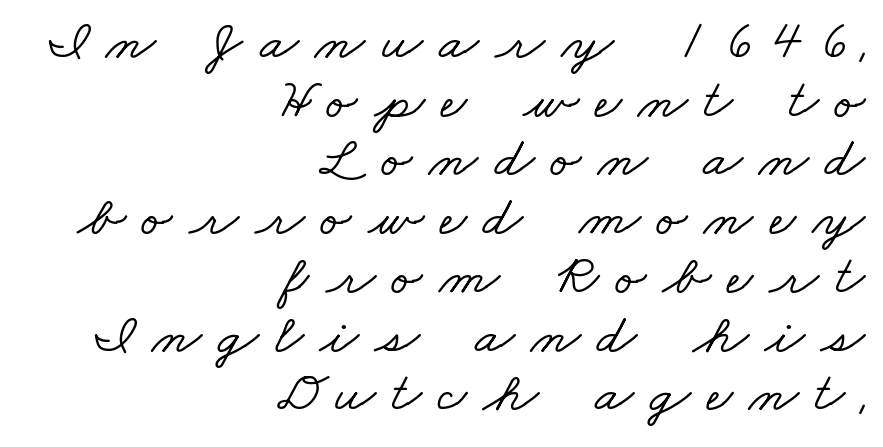
The image shows 57 px wide serif type; set right-aligned, tight line spacing (1.03x), unusually wide letter spacing (+0.29 em), not underlined; low stroke contrast and a small x-height.
